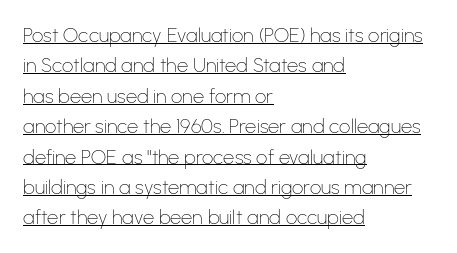
The horizontal fit of the characters is conventional and even. The leading is moderate, giving the passage an even texture. These glyphs show unthickened strokes, regular width or finer. Compared with a centered layout, this one pins lines to the left instead. A typesetter would mark this as roman, not italic. Is there an underline? Yes — a line sits under the letters.
